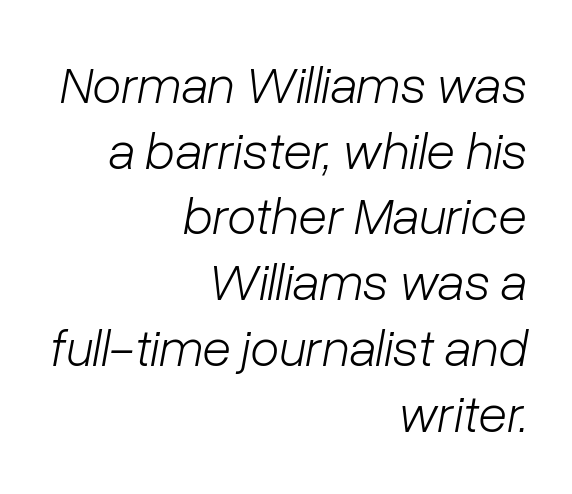
{"italic": "yes", "lean": "right", "slant_degrees": 10, "bold": "no", "weight": "light", "width": "normal", "stroke_contrast": "low", "x_height": "medium", "monospaced": "no", "underline": "no", "align": "right", "line_spacing_ratio": 1.24, "letter_spacing": "normal", "letter_spacing_em": 0.0, "glyph_px": 53}
